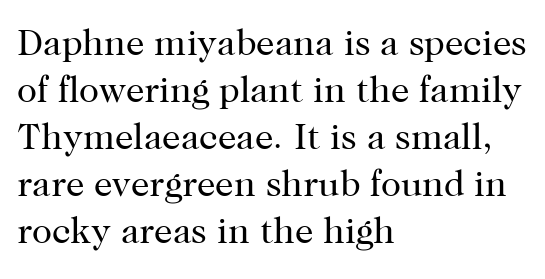
Note the varied advance widths — an 'i' is clearly narrower than an 'm'. The glyphs in this specimen are seriffed. The lettering holds an erect, upright posture throughout. The font sits on the lighter half of the weight spectrum, regular included.
